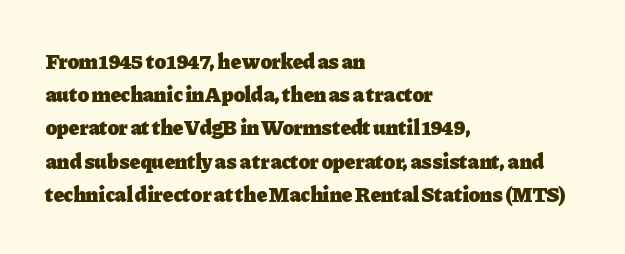
The image shows 21 px bold type, upright; set left-aligned, normal line spacing (1.58x), normal letter spacing, not underlined.
